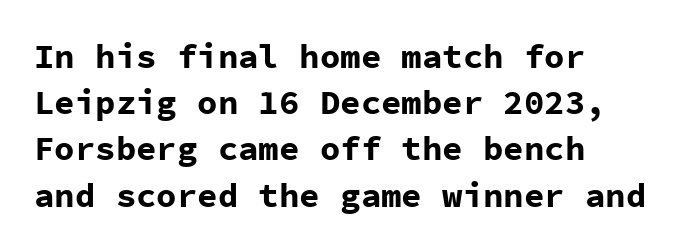
The image shows 34 px bold sans-serif type, upright, monospaced; set left-aligned, normal line spacing (1.36x), normal letter spacing, not underlined; low stroke contrast and a medium x-height.
